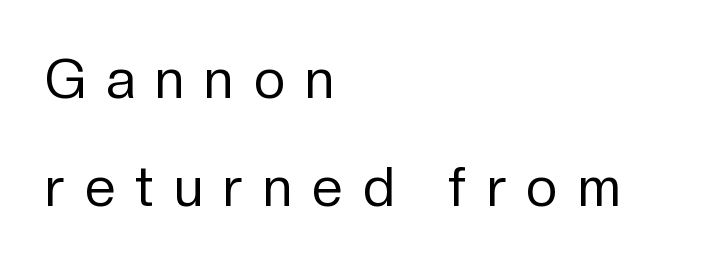
One-word summary of the alignment: left. The letters are spread apart with noticeably loose tracking. The space beneath each line is pristine and unruled. Unlike italic type, these characters show no tilt at all. Rows of type keep a wide berth in the vertical direction. This sample has the flowing, uneven cadence of proportional lettering.
